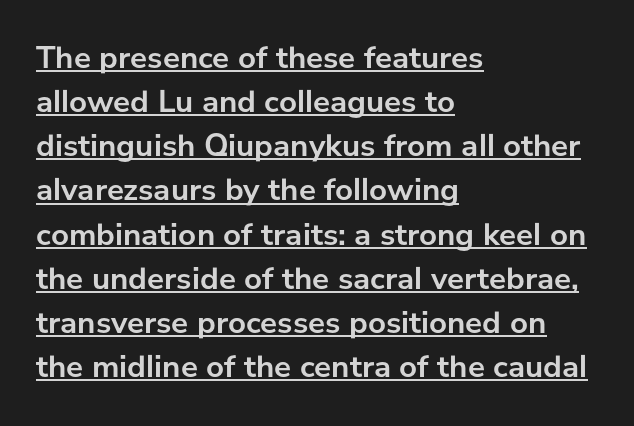
{"serif": "no", "italic": "no", "bold": "yes", "weight": "semibold", "width": "normal", "stroke_contrast": "low", "x_height": "medium", "monospaced": "no", "underline": "yes", "align": "left", "line_spacing": "normal", "line_spacing_ratio": 1.38, "letter_spacing": "normal", "letter_spacing_em": 0.0, "glyph_px": 32}
